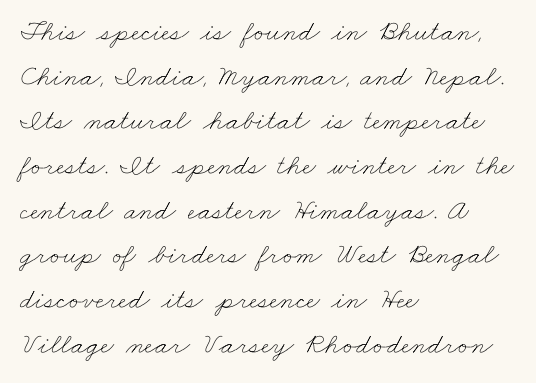
The image shows 29 px thin, wide type; set left-aligned, normal line spacing (1.54x), normal letter spacing, not underlined; low stroke contrast and a small x-height.
